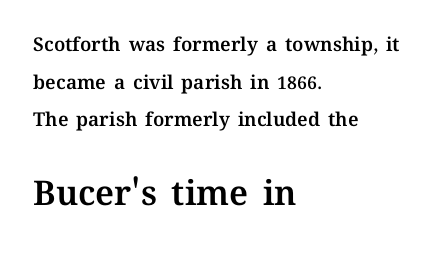
Q: Is the text italic (slanted)? A: No, it is upright.
Q: Is the text underlined? A: No.
Q: How is the paragraph aligned? A: Left-aligned.
Q: Is the spacing between letters normal or unusually wide? A: Normal.
Q: Is the spacing between lines tight, normal or loose? A: Loose.
Q: Which block of text is set in a larger size, the first (top) or the second (bottom)? A: The second (bottom) one.
Q: Width (condensed, normal, or wide)? A: Normal.
Q: Stroke contrast? A: Medium.
Q: x-height? A: Medium.
Q: Monospaced? A: No.
